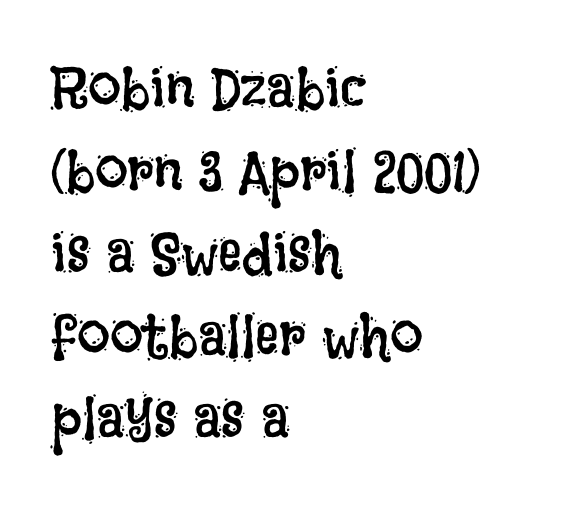
{"italic": "no", "bold": "no", "weight": "regular", "width": "condensed", "stroke_contrast": "low", "x_height": "large", "monospaced": "no", "underline": "no", "align": "left", "line_spacing": "normal", "line_spacing_ratio": 1.4, "letter_spacing": "normal", "letter_spacing_em": 0.0, "glyph_px": 59}
